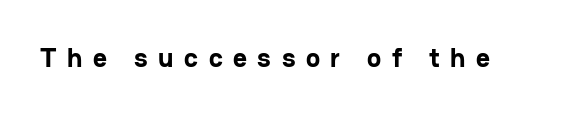
Q: Is the text bold? A: Yes.
Q: Is the text italic (slanted)? A: No, it is upright.
Q: Is the text underlined? A: No.
Q: Is the spacing between letters normal or unusually wide? A: Unusually wide.
